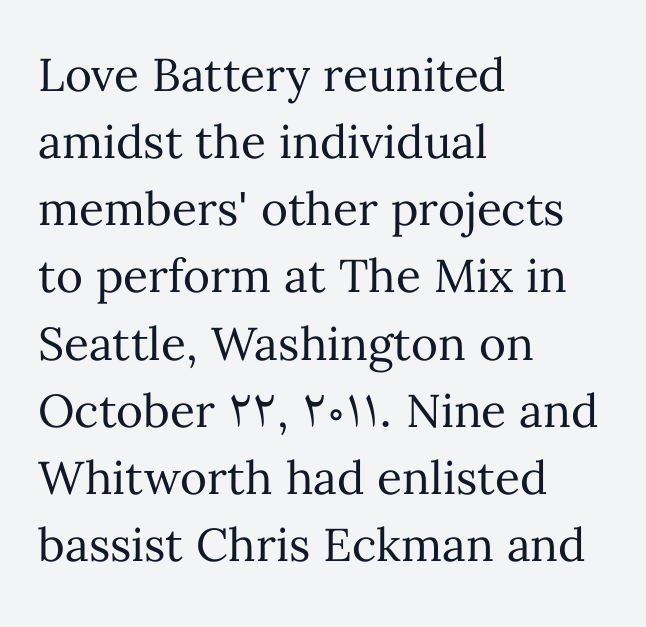
The rag falls on the right side of this text block. This rendering leaves character spacing at its baseline value. Notice how descenders clear the ascenders below comfortably — that's standard leading. Bare-footed words on every line. This is roman type, the default non-slanted kind.
